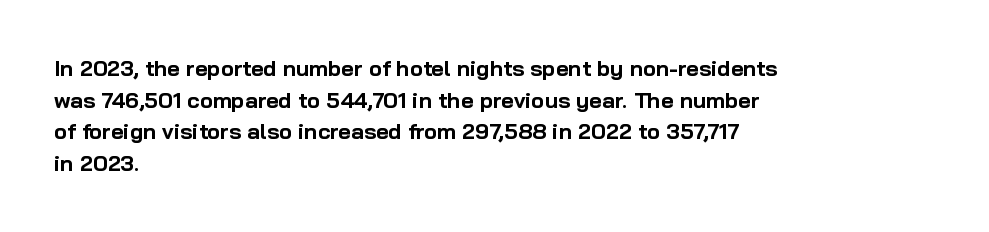
{"italic": "no", "bold": "yes", "underline": "no", "align": "left", "line_spacing": "normal", "line_spacing_ratio": 1.44, "letter_spacing": "normal", "letter_spacing_em": 0.0, "glyph_px": 22}
